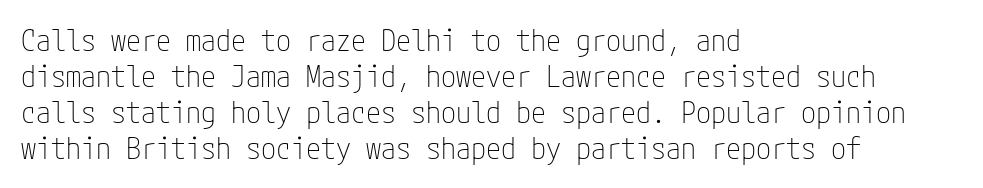
{"serif": "no", "italic": "no", "bold": "no", "weight": "thin", "width": "condensed", "stroke_contrast": "low", "x_height": "medium", "underline": "no", "align": "left", "line_spacing_ratio": 1.2, "letter_spacing": "normal", "letter_spacing_em": 0.0, "glyph_px": 30}
